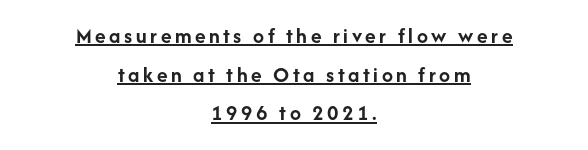
The axis of the letterforms is exactly vertical. In designer terms, the underline attribute is active on this setting. The font is running at its bold setting. Neither beginnings nor endings align; midpoints do.
